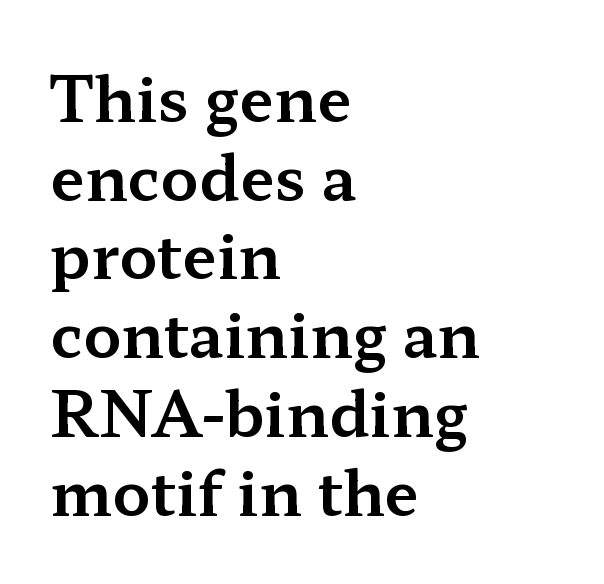
{"serif": "yes", "italic": "no", "width": "wide", "stroke_contrast": "medium", "x_height": "medium", "monospaced": "no", "underline": "no", "align": "left", "line_spacing": "normal", "line_spacing_ratio": 1.27, "letter_spacing": "normal", "letter_spacing_em": 0.0, "glyph_px": 62}
